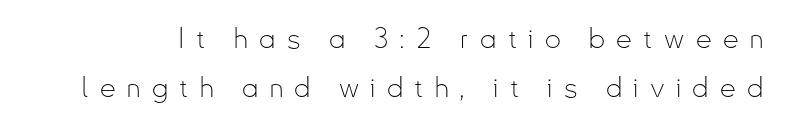
Q: Is the text bold? A: No.
Q: Is the text italic (slanted)? A: No, it is upright.
Q: Is the typeface a serif or a sans-serif typeface? A: Sans-serif.
Q: Is the text underlined? A: No.
Q: Is the spacing between letters normal or unusually wide? A: Unusually wide.
Q: Width (condensed, normal, or wide)? A: Condensed.
Q: Stroke contrast? A: Low.
Q: x-height? A: Small.
Q: Monospaced? A: No.
